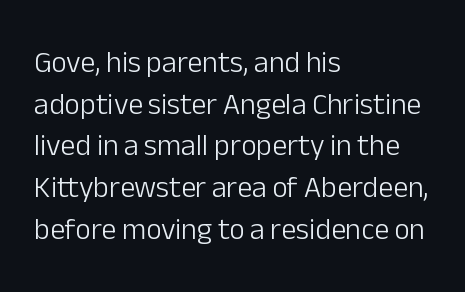
{"serif": "no", "italic": "no", "bold": "no", "weight": "light", "width": "normal", "stroke_contrast": "low", "x_height": "medium", "monospaced": "no", "underline": "no", "align": "left", "line_spacing": "normal", "line_spacing_ratio": 1.39, "letter_spacing": "normal", "letter_spacing_em": 0.0, "glyph_px": 30}
